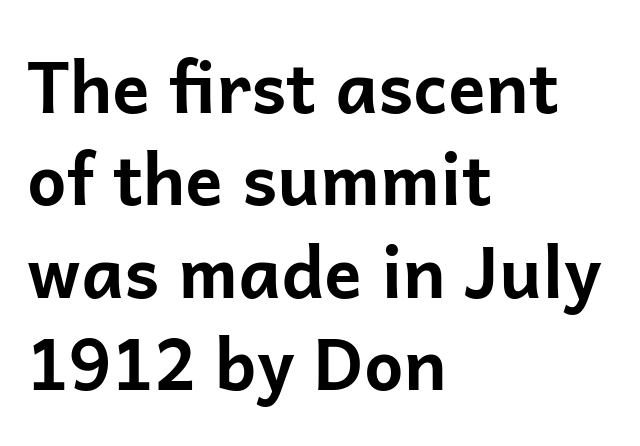
Q: Is the text bold? A: Yes.
Q: Is the text italic (slanted)? A: No, it is upright.
Q: Is the typeface a serif or a sans-serif typeface? A: Sans-serif.
Q: Is the text underlined? A: No.
Q: How is the paragraph aligned? A: Left-aligned.
Q: Is the spacing between letters normal or unusually wide? A: Normal.
Q: Is the spacing between lines tight, normal or loose? A: Normal.
Q: Width (condensed, normal, or wide)? A: Normal.
Q: Stroke contrast? A: Low.
Q: x-height? A: Medium.
Q: Monospaced? A: No.
